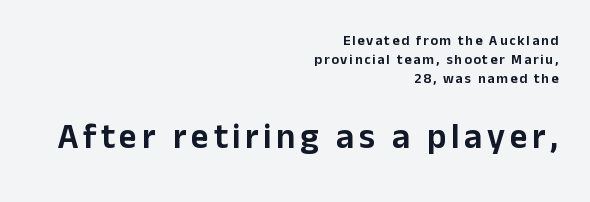
Which chunk is bigger? The second one — the bottom block dwarfs the top. Each letter's strokes conclude bluntly, with no projecting serifs. These lines were composed using upright roman letters. Honestly, there is no underline to notice here at all. The block of text has a typical density, with ordinary space between rows.
